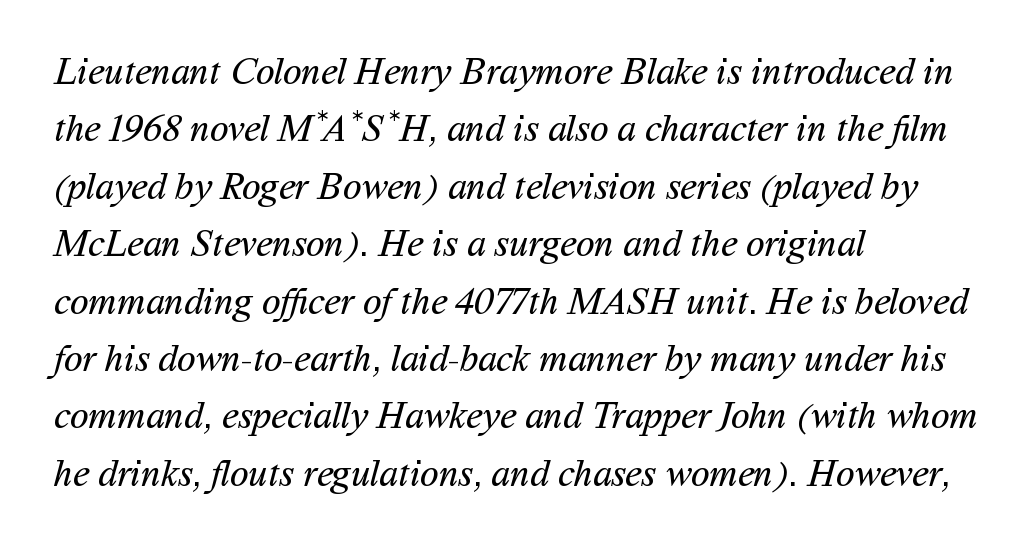
Q: Is the text bold? A: No.
Q: Is the typeface a serif or a sans-serif typeface? A: Sans-serif.
Q: Is the text underlined? A: No.
Q: How is the paragraph aligned? A: Left-aligned.
Q: Is the spacing between letters normal or unusually wide? A: Normal.
Q: Is the spacing between lines tight, normal or loose? A: Normal.
Q: Width (condensed, normal, or wide)? A: Normal.
Q: Stroke contrast? A: Medium.
Q: x-height? A: Medium.
Q: Monospaced? A: No.
